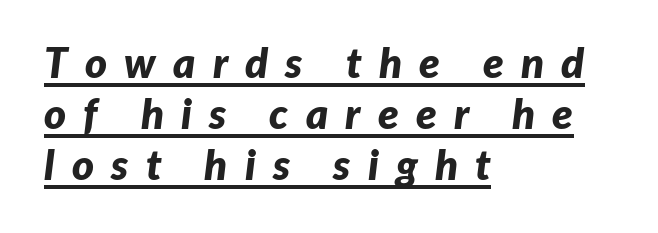
The image shows 42 px bold type, italic (leaning right); set left-aligned, line spacing 1.21x, unusually wide letter spacing (+0.41 em), underlined; low stroke contrast and a medium x-height.
